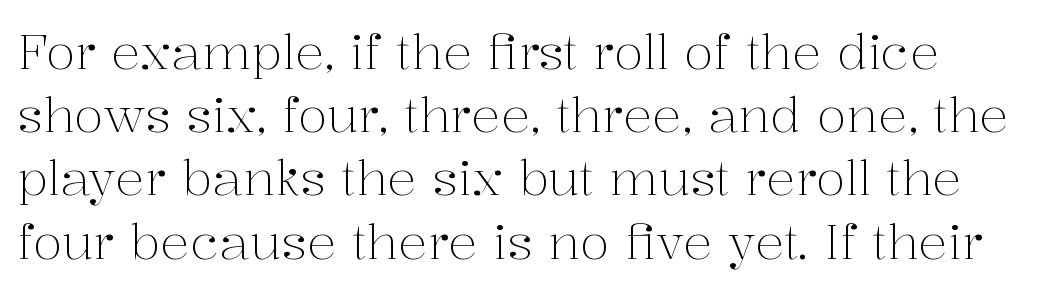
The image shows 49 px light serif type, upright; set normal line spacing (1.29x), normal letter spacing, not underlined; medium stroke contrast and a medium x-height.
